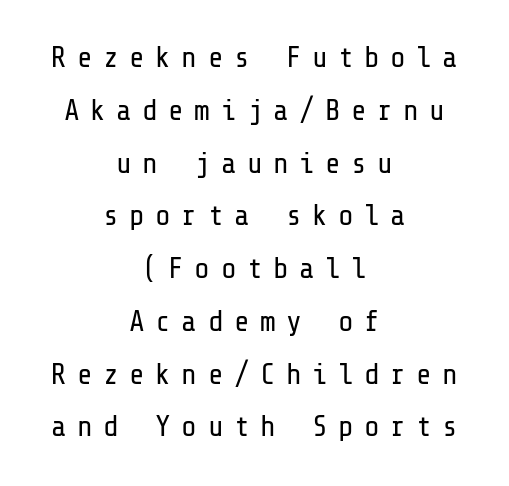
The typeface chosen for these lines omits serifs. Reading down the block, each line starts at a different indent, mirrored at its end. Rendered with straight, roman letterforms. The face used here is rendered with a markedly widened letterfit.
